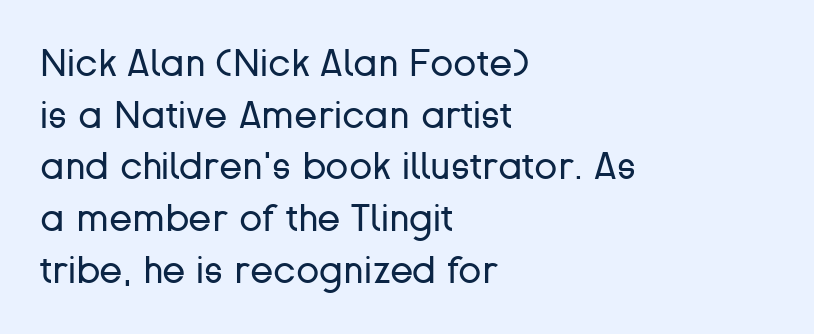
The image shows 38 px regular-weight sans-serif type, upright; set left-aligned, normal line spacing (1.36x), normal letter spacing, not underlined; low stroke contrast and a medium x-height.
